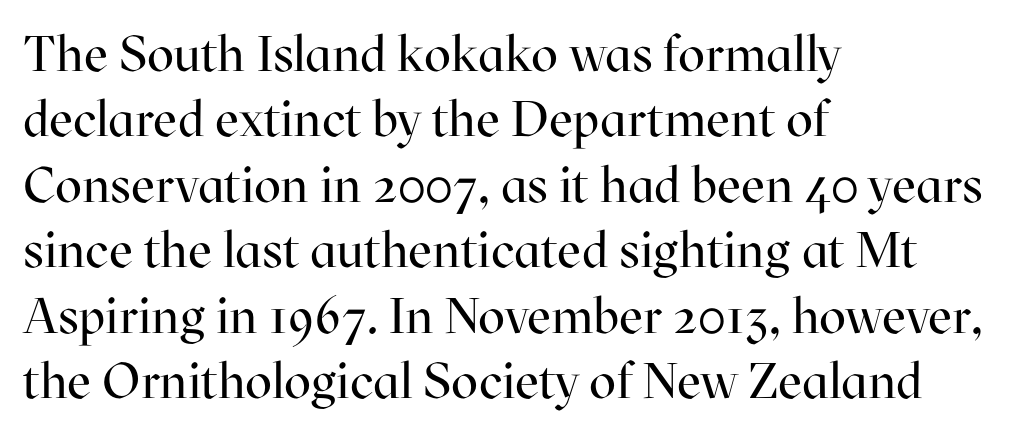
Does the copy run flush right? No — it runs flush left. A typesetter would label this face a serif. No chunkiness to these letters — they're not bold. Check under the words: just untouched page. Tall strokes in this sample are plumb rather than angled.
